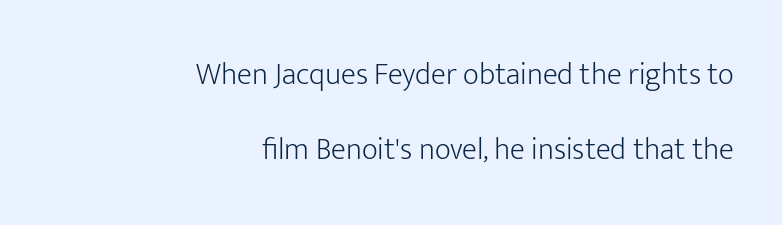
Varying glyph widths throughout — classic text-font behaviour. Check where the strokes stop: nothing finishes them off — pure sans. The font's upright variant was chosen for this text. Bare-footed words on every line. Here the glyphs are tracked normally, forming tight word shapes. Typeset ragged left — the right edge is the straight one.
